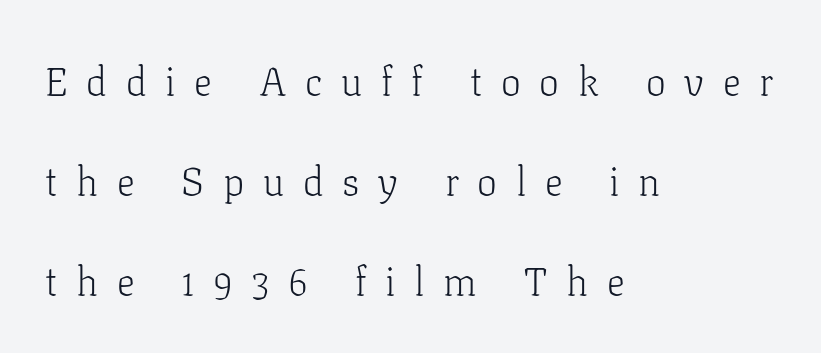
Q: Is the text bold? A: No.
Q: Is the text italic (slanted)? A: No, it is upright.
Q: Is the typeface a serif or a sans-serif typeface? A: Serif.
Q: Is the text underlined? A: No.
Q: How is the paragraph aligned? A: Left-aligned.
Q: Is the spacing between letters normal or unusually wide? A: Unusually wide.
Q: Is the spacing between lines tight, normal or loose? A: Loose.
Q: Width (condensed, normal, or wide)? A: Normal.
Q: Stroke contrast? A: Low.
Q: x-height? A: Medium.
Q: Monospaced? A: No.
